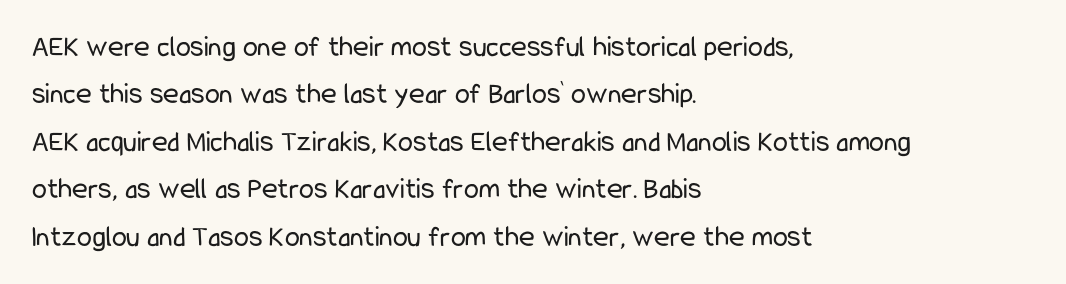
Q: Is the text bold? A: No.
Q: Is the text italic (slanted)? A: No, it is upright.
Q: Is the typeface a serif or a sans-serif typeface? A: Sans-serif.
Q: Is the text underlined? A: No.
Q: How is the paragraph aligned? A: Left-aligned.
Q: Is the spacing between letters normal or unusually wide? A: Normal.
Q: Is the spacing between lines tight, normal or loose? A: Normal.
Q: Width (condensed, normal, or wide)? A: Condensed.
Q: Stroke contrast? A: Low.
Q: x-height? A: Medium.
Q: Monospaced? A: No.
